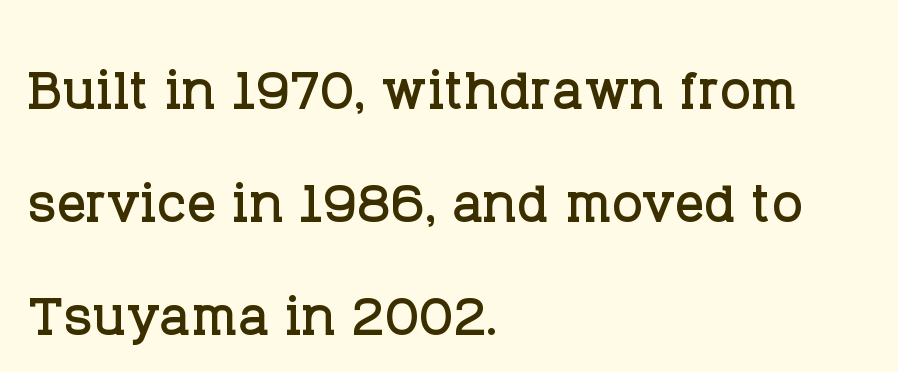
Q: Is the text italic (slanted)? A: No, it is upright.
Q: Is the typeface a serif or a sans-serif typeface? A: Serif.
Q: Is the text underlined? A: No.
Q: How is the paragraph aligned? A: Left-aligned.
Q: Is the spacing between letters normal or unusually wide? A: Normal.
Q: Is the spacing between lines tight, normal or loose? A: Normal.
Q: Width (condensed, normal, or wide)? A: Normal.
Q: Stroke contrast? A: Low.
Q: x-height? A: Large.
Q: Monospaced? A: No.
